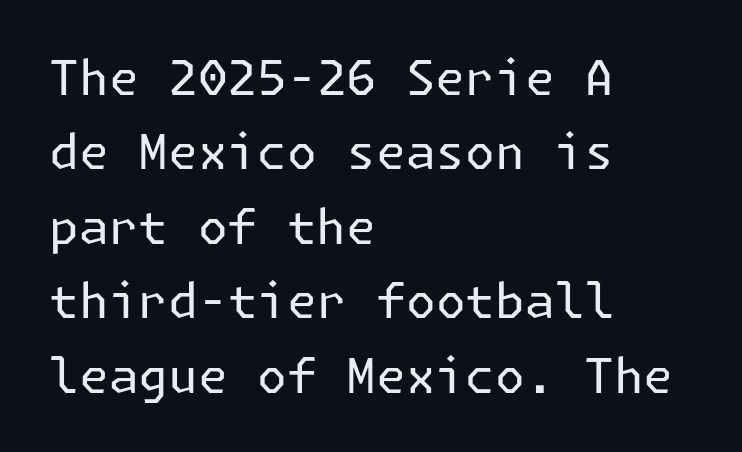
Casual observation: everything's shoved over to the left. Regarding leading, the lines here are spaced in the standard way. These lines were composed using upright roman letters. The rendering shows plain stroke endings on the letterforms — a sans-serif design. Type without underlining. Unbolded letterforms with no extra heft.
